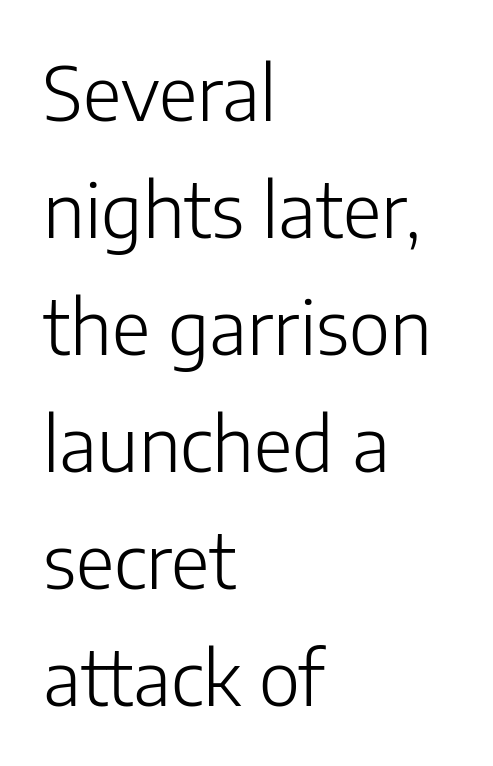
{"serif": "no", "italic": "no", "bold": "no", "weight": "light", "width": "normal", "stroke_contrast": "low", "x_height": "medium", "monospaced": "no", "underline": "no", "align": "left", "line_spacing": "normal", "line_spacing_ratio": 1.56, "letter_spacing": "normal", "letter_spacing_em": 0.0, "glyph_px": 75}
